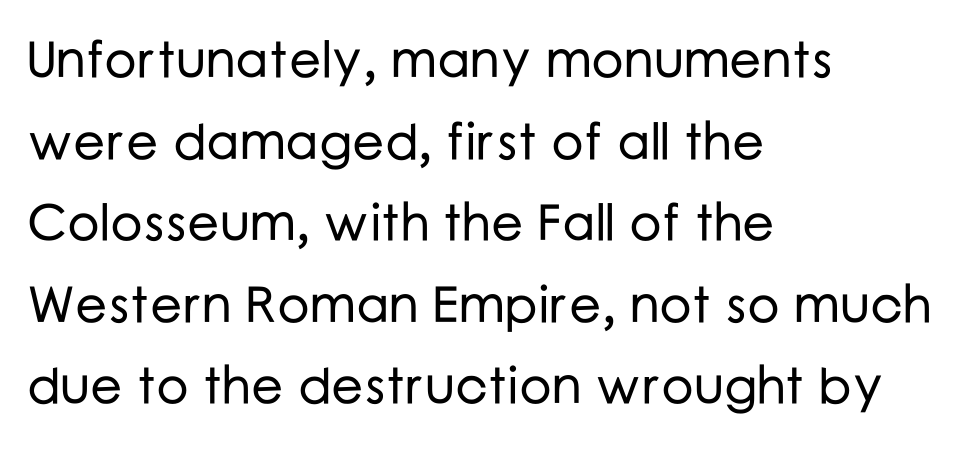
Q: Is the text italic (slanted)? A: No, it is upright.
Q: Is the typeface a serif or a sans-serif typeface? A: Sans-serif.
Q: Is the text underlined? A: No.
Q: How is the paragraph aligned? A: Left-aligned.
Q: Is the spacing between letters normal or unusually wide? A: Normal.
Q: Is the spacing between lines tight, normal or loose? A: Normal.
Q: Width (condensed, normal, or wide)? A: Normal.
Q: Stroke contrast? A: Low.
Q: x-height? A: Medium.
Q: Monospaced? A: No.
